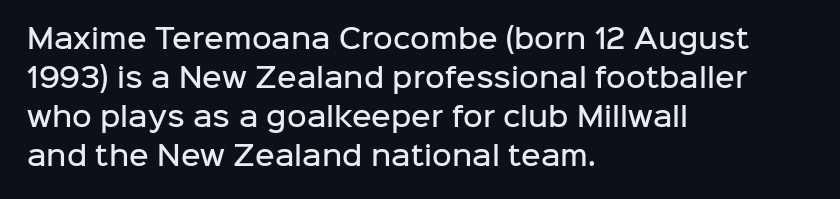
{"italic": "no", "bold": "semi", "underline": "no", "align": "left", "line_spacing": "normal", "line_spacing_ratio": 1.44, "letter_spacing": "normal", "letter_spacing_em": 0.0, "glyph_px": 27}
